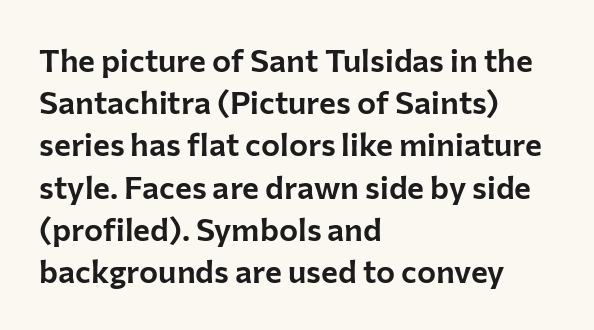
Q: Is the text italic (slanted)? A: No, it is upright.
Q: Is the typeface a serif or a sans-serif typeface? A: Sans-serif.
Q: Is the text underlined? A: No.
Q: How is the paragraph aligned? A: Left-aligned.
Q: Is the spacing between letters normal or unusually wide? A: Normal.
Q: Is the spacing between lines tight, normal or loose? A: Normal.
Q: Width (condensed, normal, or wide)? A: Normal.
Q: Stroke contrast? A: Low.
Q: x-height? A: Medium.
Q: Monospaced? A: No.
